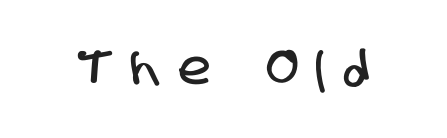
The image shows 47 px condensed sans-serif type; set unusually wide letter spacing (+0.41 em), not underlined; low stroke contrast and a large x-height.
